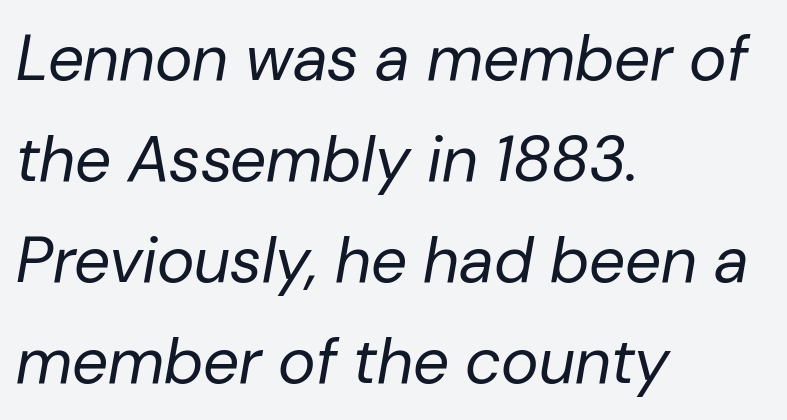
Q: Is the text bold? A: No.
Q: Is the text italic (slanted)? A: Yes, it leans right by about 10 degrees.
Q: Is the text underlined? A: No.
Q: How is the paragraph aligned? A: Left-aligned.
Q: Is the spacing between letters normal or unusually wide? A: Normal.
Q: Is the spacing between lines tight, normal or loose? A: Normal.
Q: Width (condensed, normal, or wide)? A: Normal.
Q: Stroke contrast? A: Low.
Q: x-height? A: Medium.
Q: Monospaced? A: No.
